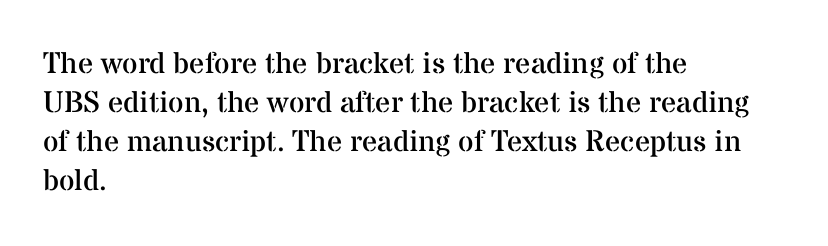
Observe the ordinary spacing: letters are neighbours, not strangers. Examine the stroke ends and you'll spot serifs. Think of a printed novel: that variable character pitch is what you see here. The letterforms sit at book weight or below.
